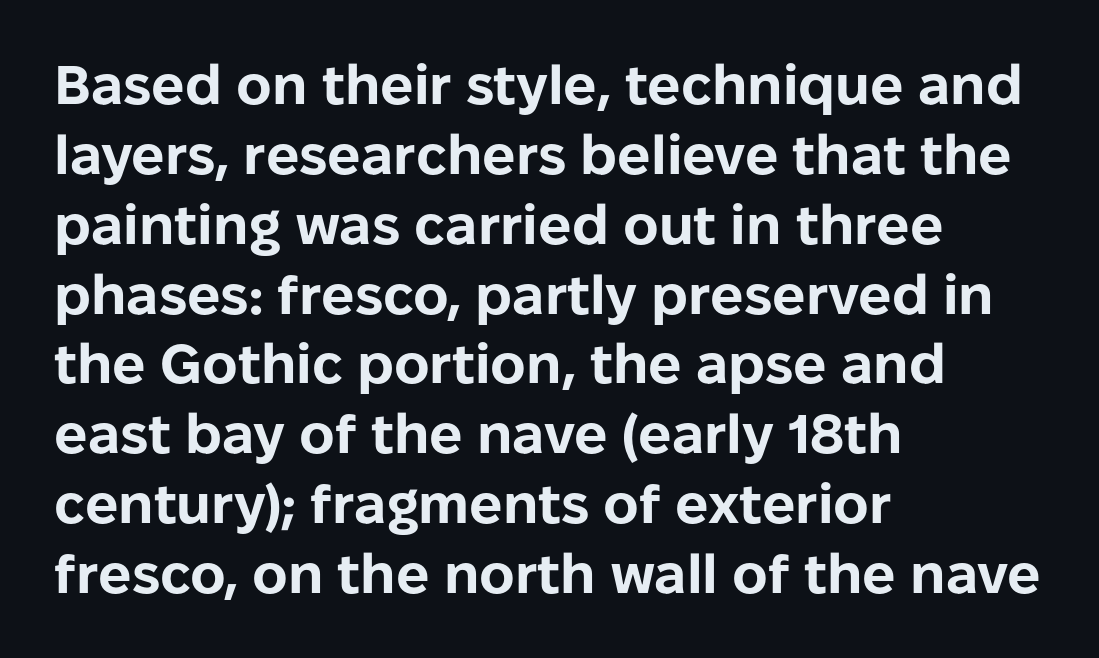
Q: Is the text bold? A: Yes.
Q: Is the text italic (slanted)? A: No, it is upright.
Q: Is the typeface a serif or a sans-serif typeface? A: Sans-serif.
Q: Is the text underlined? A: No.
Q: How is the paragraph aligned? A: Left-aligned.
Q: Is the spacing between letters normal or unusually wide? A: Normal.
Q: Is the spacing between lines tight, normal or loose? A: Normal.
Q: Width (condensed, normal, or wide)? A: Normal.
Q: Stroke contrast? A: Low.
Q: x-height? A: Medium.
Q: Monospaced? A: No.
